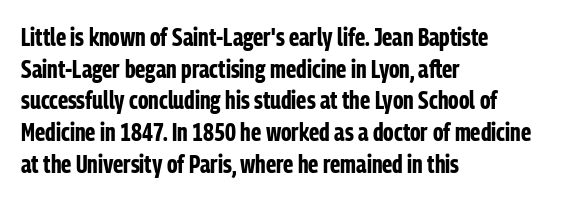
Q: Is the text bold? A: Yes.
Q: Is the text italic (slanted)? A: No, it is upright.
Q: Is the text underlined? A: No.
Q: How is the paragraph aligned? A: Left-aligned.
Q: Is the spacing between letters normal or unusually wide? A: Normal.
Q: Is the spacing between lines tight, normal or loose? A: Normal.
